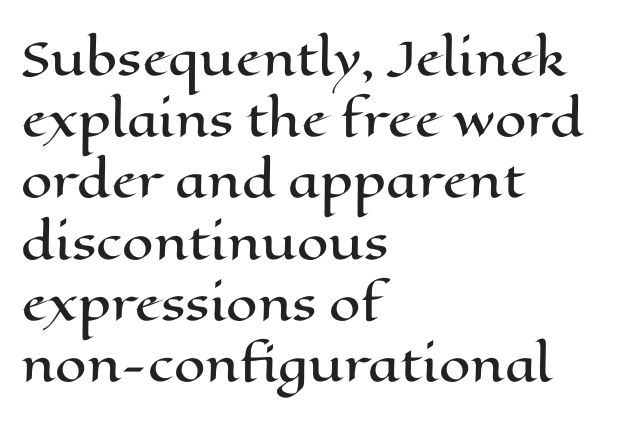
The image shows 45 px wide type, upright; set left-aligned, normal line spacing (1.36x), normal letter spacing, not underlined; high stroke contrast and a medium x-height.
